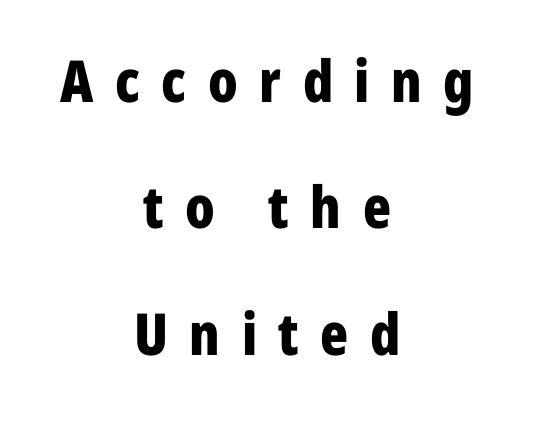
The image shows 58 px bold, condensed sans-serif type, upright; set centered, loose line spacing (2.18x), unusually wide letter spacing (+0.37 em), not underlined; low stroke contrast and a medium x-height.
